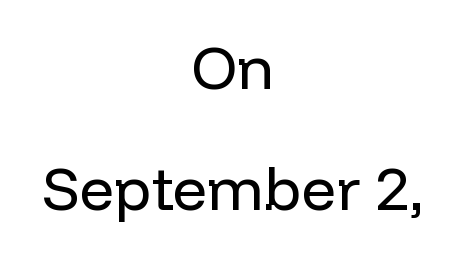
{"serif": "no", "italic": "no", "bold": "no", "weight": "regular", "width": "normal", "stroke_contrast": "low", "x_height": "medium", "monospaced": "no", "underline": "no", "align": "center", "line_spacing": "loose", "line_spacing_ratio": 2.01, "letter_spacing": "normal", "letter_spacing_em": 0.0, "glyph_px": 60}
